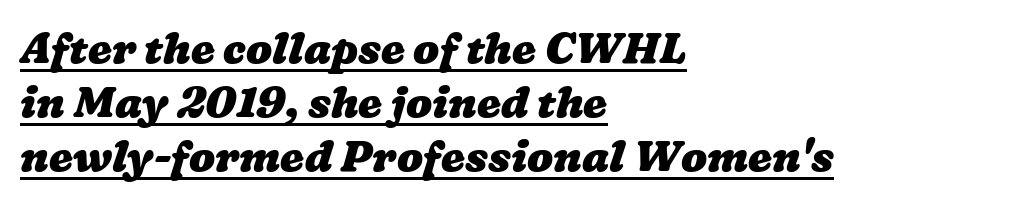
The image shows 43 px heavy, wide type; set left-aligned, normal line spacing (1.26x), normal letter spacing, underlined; low stroke contrast and a medium x-height.
